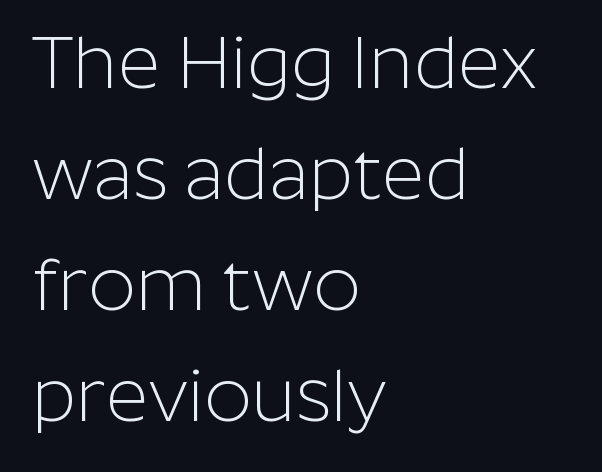
Q: Is the text bold? A: No.
Q: Is the text italic (slanted)? A: No, it is upright.
Q: Is the typeface a serif or a sans-serif typeface? A: Sans-serif.
Q: Is the text underlined? A: No.
Q: How is the paragraph aligned? A: Left-aligned.
Q: Is the spacing between letters normal or unusually wide? A: Normal.
Q: Is the spacing between lines tight, normal or loose? A: Normal.
Q: Width (condensed, normal, or wide)? A: Normal.
Q: Stroke contrast? A: Low.
Q: x-height? A: Medium.
Q: Monospaced? A: No.
